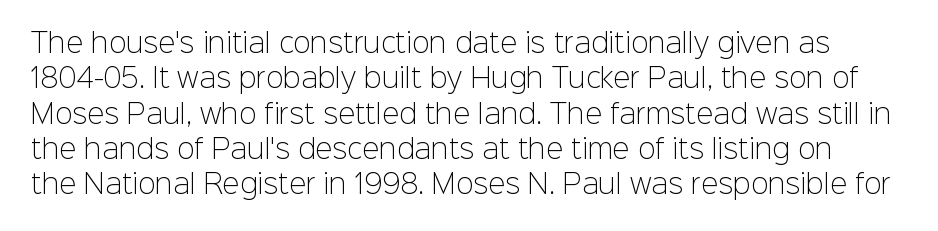
Spacing between characters is what you'd get straight out of the box. Honestly, the row spacing looks completely unremarkable. A light-to-regular cut is what we see here. Just letters on the line, the space beneath them empty. This is the regular roman posture of the typeface.
